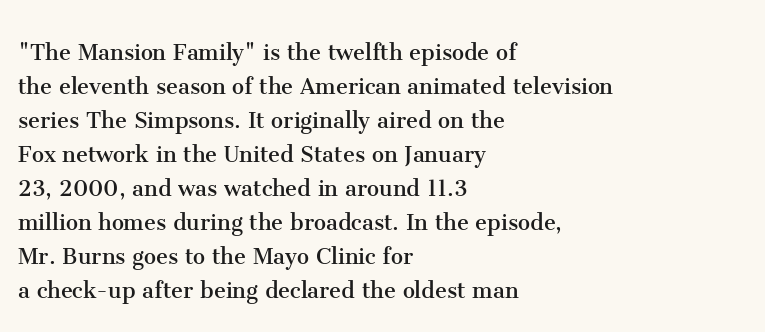
Vertically, the passage feels balanced, rows spaced as you'd expect. The strip under each line holds only bare page. Weight: in the light-to-regular range. Glyph-to-glyph distance matches everyday printed text.
